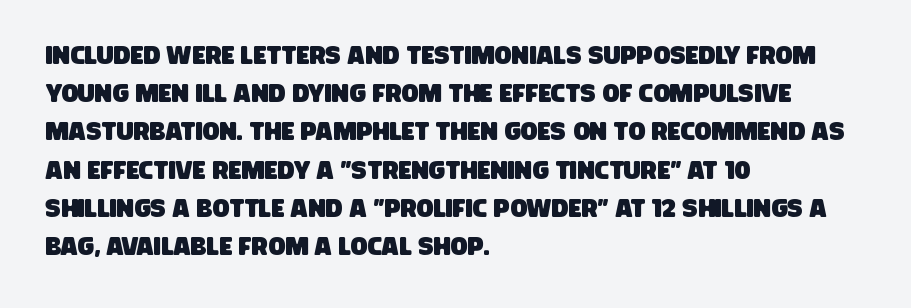
Horizontally, the lines are justified to the leading edge only. These lines sit exactly where default settings would place them. The tracking reads as untouched default to a designer's eye. The string is rendered with underlining switched off.
